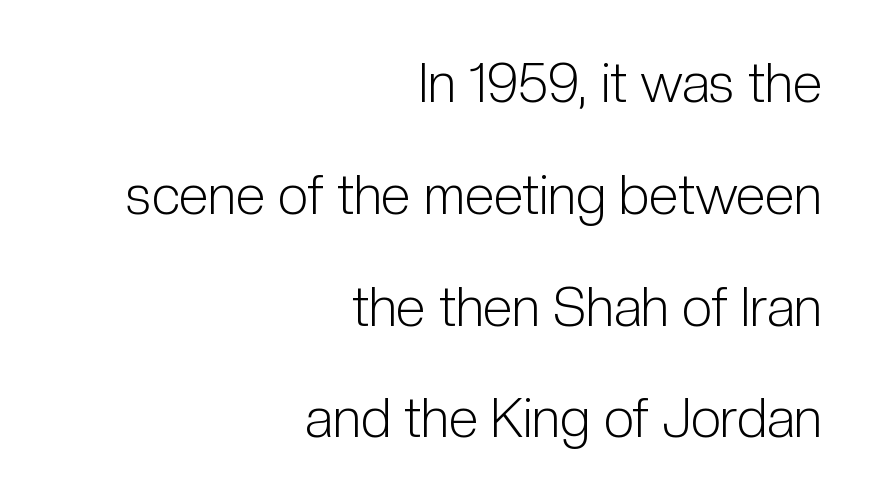
Q: Is the text bold? A: No.
Q: Is the text italic (slanted)? A: No, it is upright.
Q: Is the typeface a serif or a sans-serif typeface? A: Sans-serif.
Q: Is the text underlined? A: No.
Q: How is the paragraph aligned? A: Right-aligned.
Q: Is the spacing between letters normal or unusually wide? A: Normal.
Q: Is the spacing between lines tight, normal or loose? A: Loose.
Q: Width (condensed, normal, or wide)? A: Condensed.
Q: Stroke contrast? A: Low.
Q: x-height? A: Medium.
Q: Monospaced? A: No.
